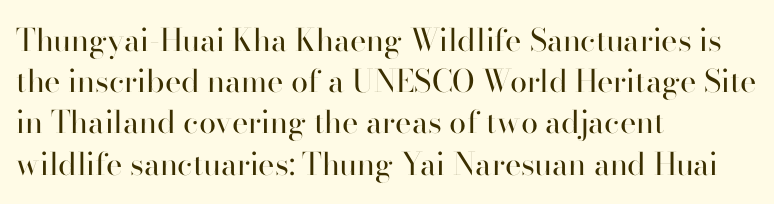
The image shows 31 px regular-weight sans-serif type, upright; set left-aligned, normal line spacing (1.33x), normal letter spacing, not underlined; high stroke contrast and a small x-height.
